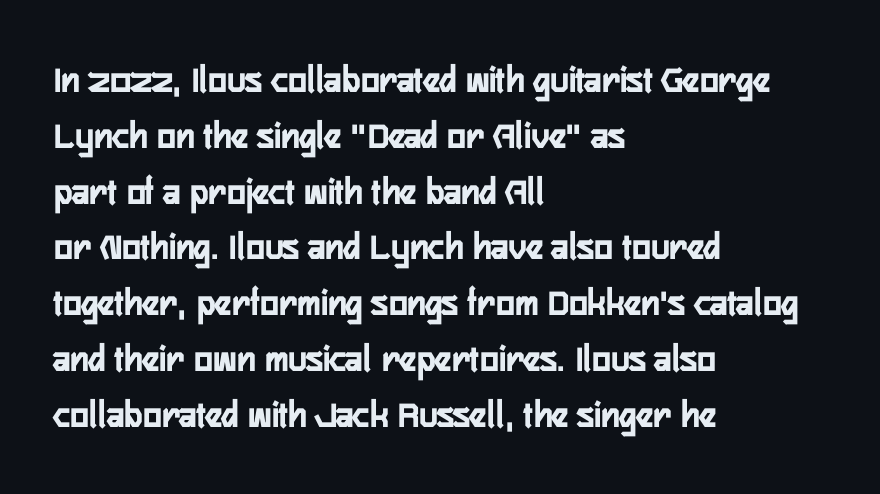
Q: Is the text bold? A: Yes.
Q: Is the text italic (slanted)? A: No, it is upright.
Q: Is the typeface a serif or a sans-serif typeface? A: Sans-serif.
Q: Is the text underlined? A: No.
Q: How is the paragraph aligned? A: Left-aligned.
Q: Is the spacing between letters normal or unusually wide? A: Normal.
Q: Is the spacing between lines tight, normal or loose? A: Normal.
Q: Width (condensed, normal, or wide)? A: Condensed.
Q: Stroke contrast? A: Low.
Q: x-height? A: Medium.
Q: Monospaced? A: No.
